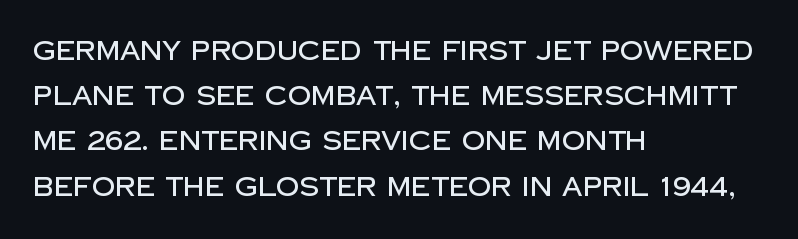
{"italic": "no", "underline": "no", "align": "left", "line_spacing_ratio": 1.74, "letter_spacing": "normal", "letter_spacing_em": 0.0, "glyph_px": 26}
